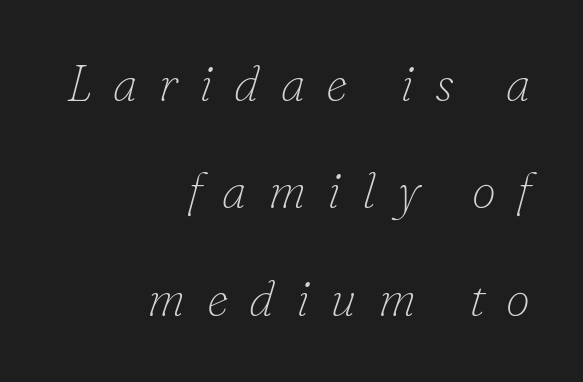
{"serif": "yes", "italic": "yes", "lean": "right", "slant_degrees": 16, "bold": "no", "weight": "thin", "width": "normal", "stroke_contrast": "low", "x_height": "small", "monospaced": "no", "underline": "no", "align": "right", "line_spacing": "loose", "line_spacing_ratio": 2.19, "letter_spacing": "wide", "letter_spacing_em": 0.43, "glyph_px": 49}
